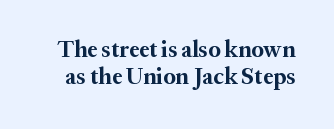
A typesetter would call this zero additional tracking. Words float on clear page, feet unadorned. This is heavy type, rendered in bold. Every character sits straight up, as roman type does.
